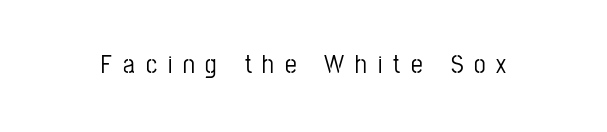
Plain, unruled lines of type. The face used here is rendered with a markedly widened letterfit. This sample uses an upright cut, with every glyph sitting square on the baseline.
